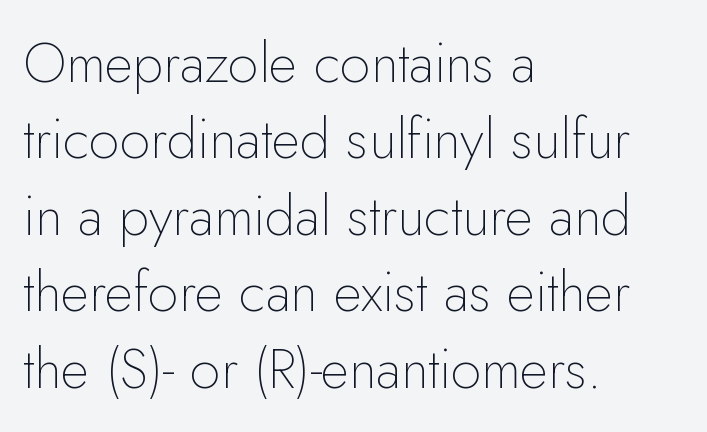
The image shows 55 px thin sans-serif type, upright; set left-aligned, normal line spacing (1.39x), normal letter spacing, not underlined; low stroke contrast and a small x-height.
